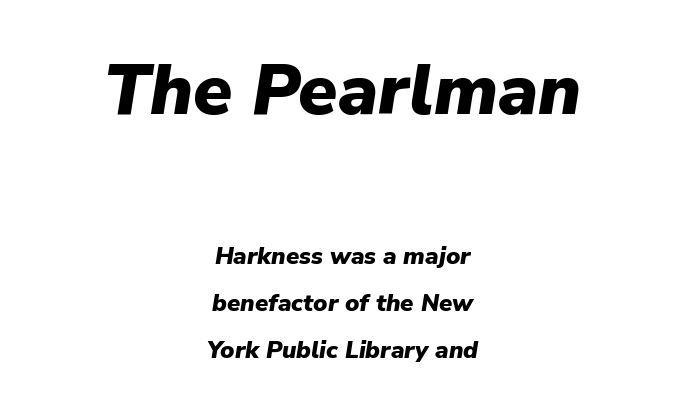
Q: Is the text bold? A: Yes.
Q: Is the text italic (slanted)? A: Yes, it leans right by about 9 degrees.
Q: Is the text underlined? A: No.
Q: How is the paragraph aligned? A: Centered.
Q: Is the spacing between letters normal or unusually wide? A: Normal.
Q: Is the spacing between lines tight, normal or loose? A: Loose.
Q: Which block of text is set in a larger size, the first (top) or the second (bottom)? A: The first (top) one.
Q: Width (condensed, normal, or wide)? A: Normal.
Q: Stroke contrast? A: Low.
Q: x-height? A: Medium.
Q: Monospaced? A: No.
